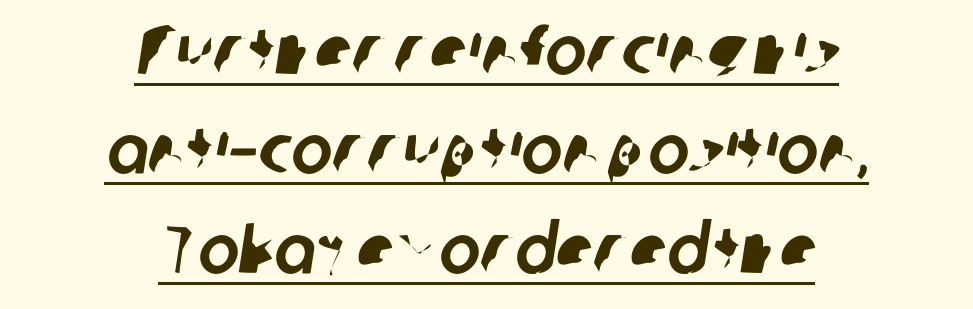
Is the block centered? Yes — each line is placed symmetrically about the middle. This sample uses a sans-serif face. If you measured baseline to baseline, you'd find a middling distance. Honestly, the letter spacing is just normal — you wouldn't notice it. The sample's only ornament is a line tracing under the words. You could not count columns in this text — the font is proportionally spaced.
